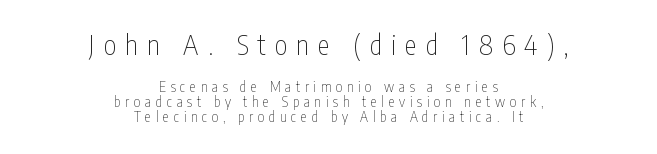
The lines are quadded center. Substantial extra tracking has been applied to these lines. Students, observe: this is what under-led, compact text looks like. The typeface has the unassuming heft of standard copy or less. The foot of each line stays bare and open.
